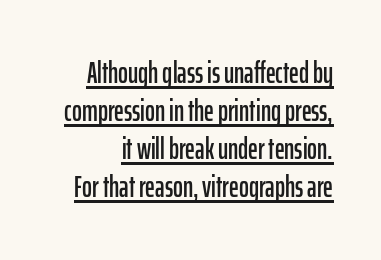
Each word holds together tightly as a unit, with standard inter-letter gaps. In terms of posture, this sample is upright. This rendering employs a face without finishing strokes, i.e., a sans-serif. Looks like regular typesetting: each glyph gets only the width it needs.
